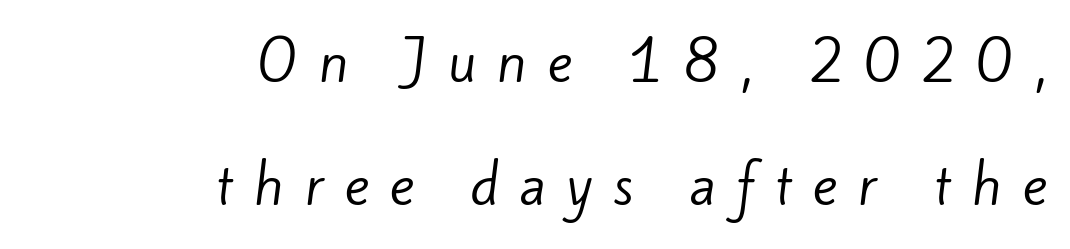
The image shows 53 px regular-weight sans-serif type; set right-aligned, loose line spacing (2.33x), unusually wide letter spacing (+0.39 em), not underlined; low stroke contrast and a small x-height.
